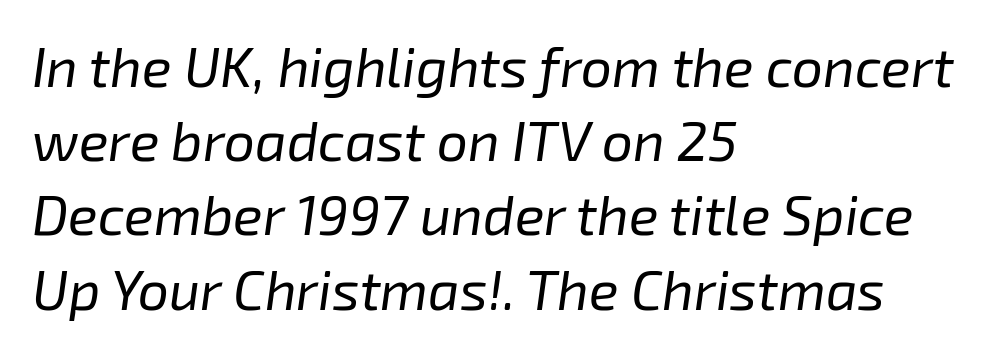
{"italic": "yes", "lean": "right", "slant_degrees": 8, "bold": "no", "weight": "regular", "width": "normal", "stroke_contrast": "low", "x_height": "medium", "monospaced": "no", "underline": "no", "align": "left", "line_spacing": "normal", "line_spacing_ratio": 1.35, "letter_spacing": "normal", "letter_spacing_em": 0.0, "glyph_px": 55}
